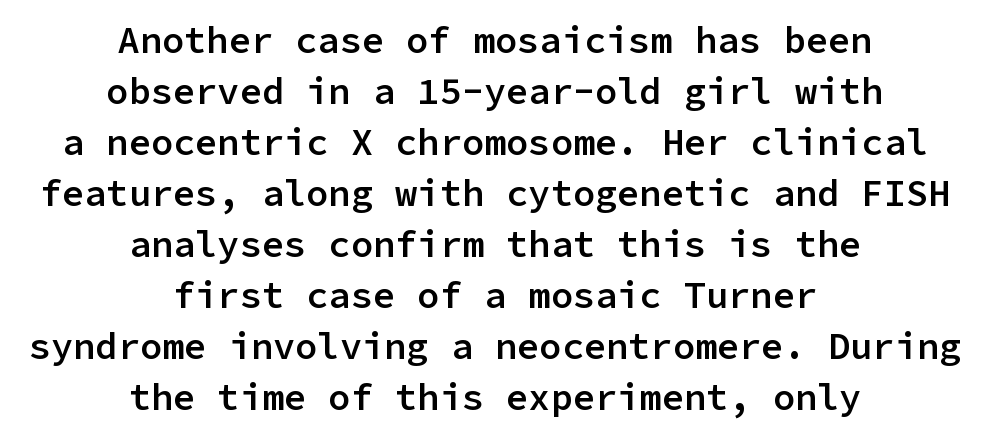
Do the characters align in a grid? Yes, the font is monospaced. In CSS terms this would be text-align: center. Typesetter's note: demi weight, one step under bold. Stroke terminals: plain, sans-serif. Check under the words: just untouched page.
